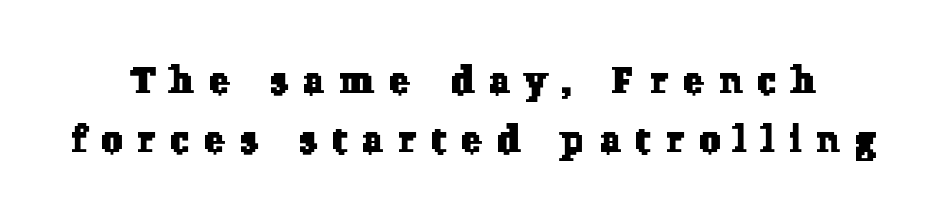
The image shows 37 px serif type; set normal line spacing (1.6x), unusually wide letter spacing (+0.43 em), not underlined; low stroke contrast and a medium x-height.
